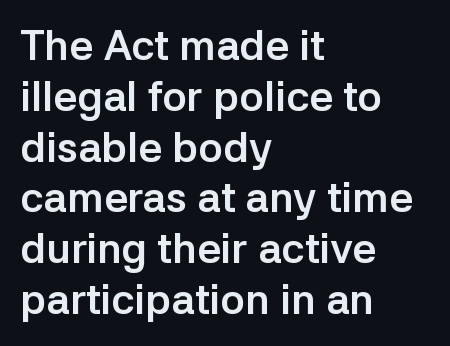
This rendering employs a face without finishing strokes, i.e., a sans-serif. This rendering features lettering with no underline. The lines are quadded left. Typesetter's note: full bold, strokes at maximum text heaviness. Characters remain perfectly vertical along every line. Characters follow at the spacing the type designer built in.
